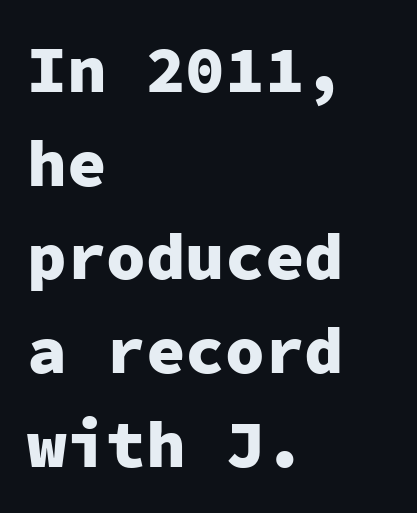
Q: Is the text bold? A: Yes.
Q: Is the text italic (slanted)? A: No, it is upright.
Q: Is the typeface a serif or a sans-serif typeface? A: Sans-serif.
Q: Is the text underlined? A: No.
Q: How is the paragraph aligned? A: Left-aligned.
Q: Is the spacing between letters normal or unusually wide? A: Normal.
Q: Is the spacing between lines tight, normal or loose? A: Normal.
Q: Width (condensed, normal, or wide)? A: Normal.
Q: Stroke contrast? A: Low.
Q: x-height? A: Medium.
Q: Monospaced? A: Yes.
